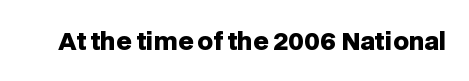
{"italic": "no", "bold": "yes", "underline": "no", "letter_spacing": "normal", "letter_spacing_em": 0.0, "glyph_px": 24}
